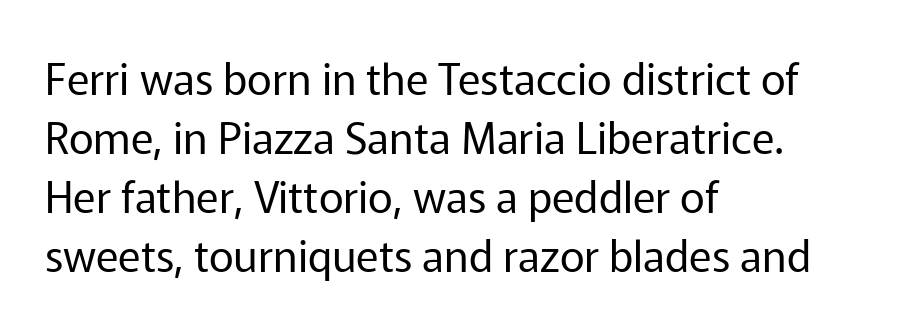
The typeface has the unassuming heft of standard copy or less. Designer's note — italics off, roman on. Is there much room between lines? A standard amount, neither cramped nor airy. No extra tracking has been applied to these lines. These lines are composed in type without serifs.
